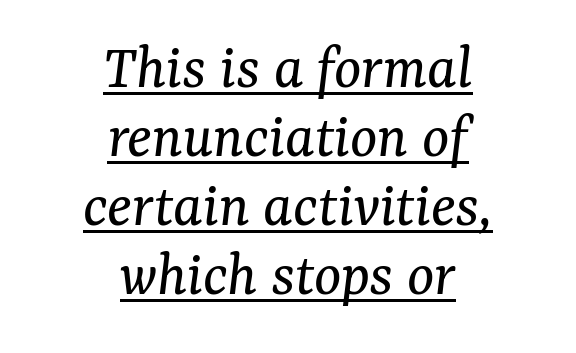
Q: Is the text bold? A: No.
Q: Is the text italic (slanted)? A: Yes, it leans right by about 7 degrees.
Q: Is the typeface a serif or a sans-serif typeface? A: Serif.
Q: Is the text underlined? A: Yes.
Q: How is the paragraph aligned? A: Centered.
Q: Is the spacing between letters normal or unusually wide? A: Normal.
Q: Is the spacing between lines tight, normal or loose? A: Tight.
Q: Width (condensed, normal, or wide)? A: Normal.
Q: Stroke contrast? A: Medium.
Q: x-height? A: Medium.
Q: Monospaced? A: No.
